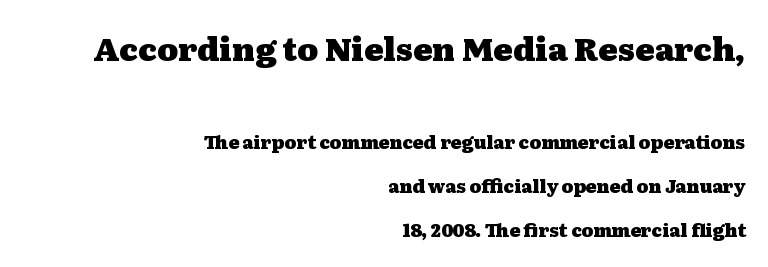
Q: Is the text bold? A: Yes.
Q: Is the text italic (slanted)? A: No, it is upright.
Q: Is the typeface a serif or a sans-serif typeface? A: Serif.
Q: Is the text underlined? A: No.
Q: How is the paragraph aligned? A: Right-aligned.
Q: Is the spacing between letters normal or unusually wide? A: Normal.
Q: Is the spacing between lines tight, normal or loose? A: Loose.
Q: Which block of text is set in a larger size, the first (top) or the second (bottom)? A: The first (top) one.
Q: Width (condensed, normal, or wide)? A: Wide.
Q: Stroke contrast? A: Medium.
Q: x-height? A: Medium.
Q: Monospaced? A: No.
